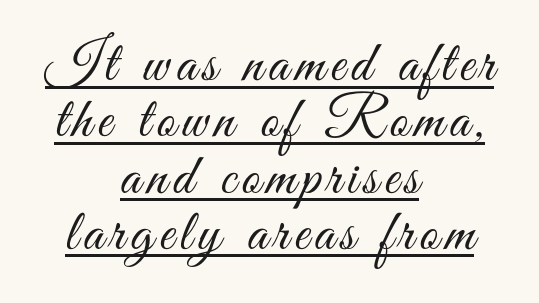
{"serif": "no", "bold": "no", "weight": "light", "width": "condensed", "stroke_contrast": "medium", "x_height": "small", "monospaced": "no", "underline": "yes", "align": "center", "line_spacing": "tight", "line_spacing_ratio": 0.97, "glyph_px": 58}
